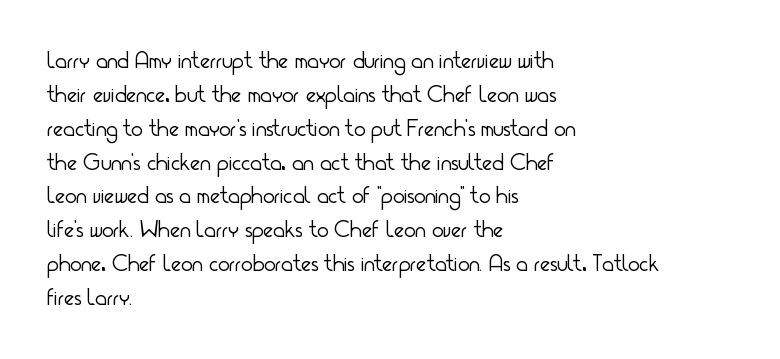
Q: Is the text bold? A: No.
Q: Is the text italic (slanted)? A: No, it is upright.
Q: Is the text underlined? A: No.
Q: How is the paragraph aligned? A: Left-aligned.
Q: Is the spacing between letters normal or unusually wide? A: Normal.
Q: Is the spacing between lines tight, normal or loose? A: Normal.
